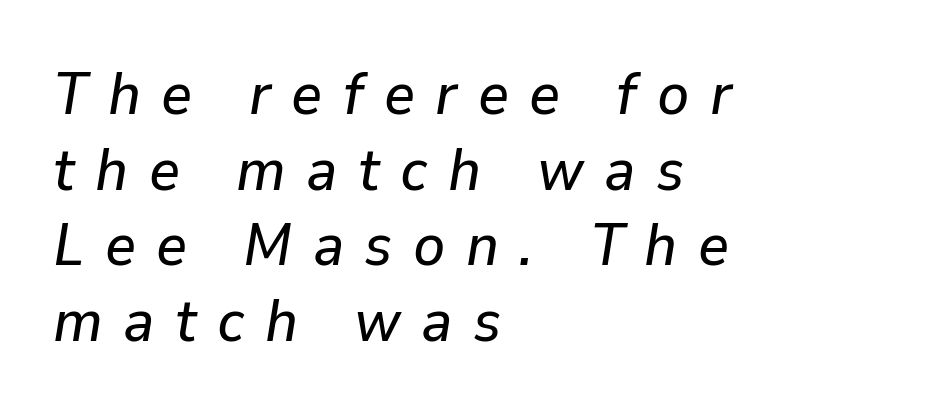
Q: Is the text italic (slanted)? A: Yes, it leans right by about 9 degrees.
Q: Is the text underlined? A: No.
Q: How is the paragraph aligned? A: Left-aligned.
Q: Is the spacing between letters normal or unusually wide? A: Unusually wide.
Q: Is the spacing between lines tight, normal or loose? A: Normal.
Q: Width (condensed, normal, or wide)? A: Normal.
Q: Stroke contrast? A: Low.
Q: x-height? A: Medium.
Q: Monospaced? A: No.
